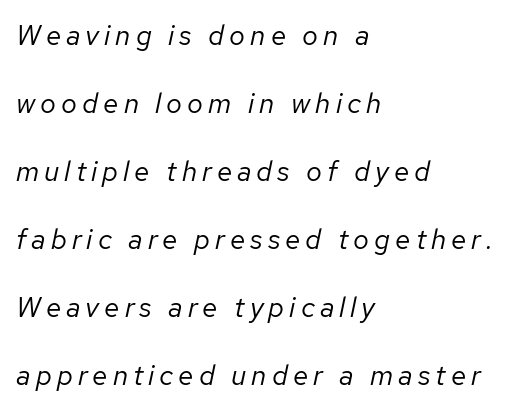
Q: Is the text bold? A: No.
Q: Is the text italic (slanted)? A: Yes, it leans right by about 12 degrees.
Q: Is the text underlined? A: No.
Q: How is the paragraph aligned? A: Left-aligned.
Q: Is the spacing between lines tight, normal or loose? A: Loose.
Q: Width (condensed, normal, or wide)? A: Normal.
Q: Stroke contrast? A: Low.
Q: x-height? A: Medium.
Q: Monospaced? A: No.
